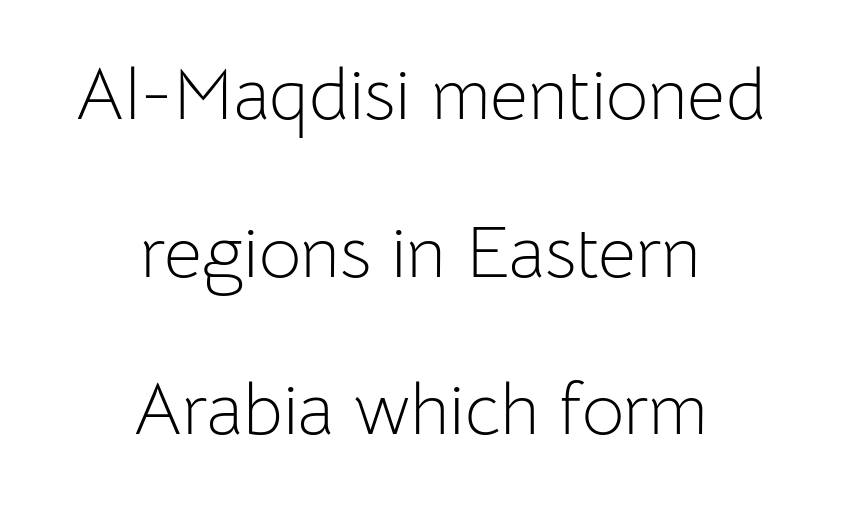
The image shows 73 px light sans-serif type, upright; set centered, loose line spacing (2.16x), normal letter spacing, not underlined; low stroke contrast and a medium x-height.
